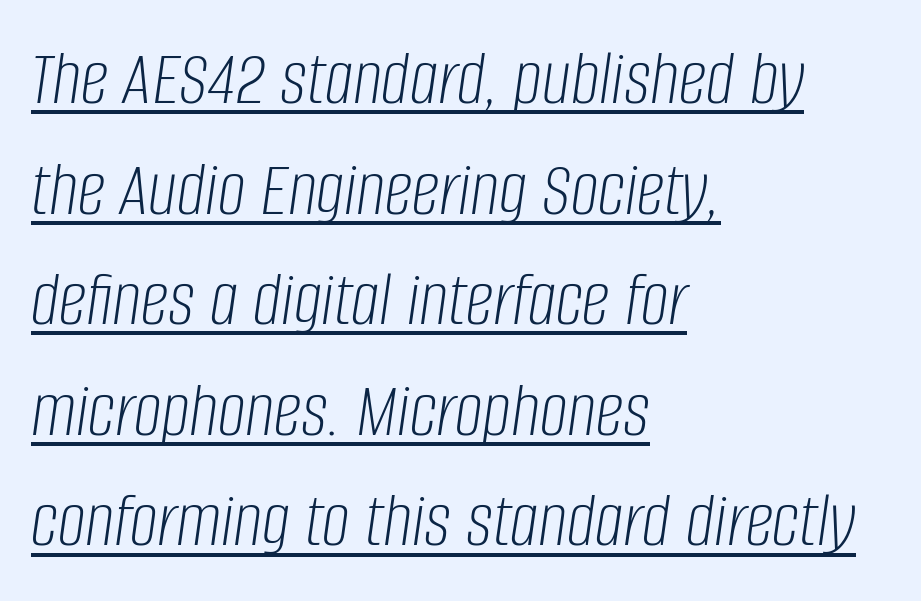
Q: Is the text bold? A: No.
Q: Is the text italic (slanted)? A: Yes, it leans right by about 8 degrees.
Q: Is the text underlined? A: Yes.
Q: How is the paragraph aligned? A: Left-aligned.
Q: Is the spacing between letters normal or unusually wide? A: Normal.
Q: Is the spacing between lines tight, normal or loose? A: Normal.
Q: Width (condensed, normal, or wide)? A: Condensed.
Q: Stroke contrast? A: Low.
Q: x-height? A: Large.
Q: Monospaced? A: No.
